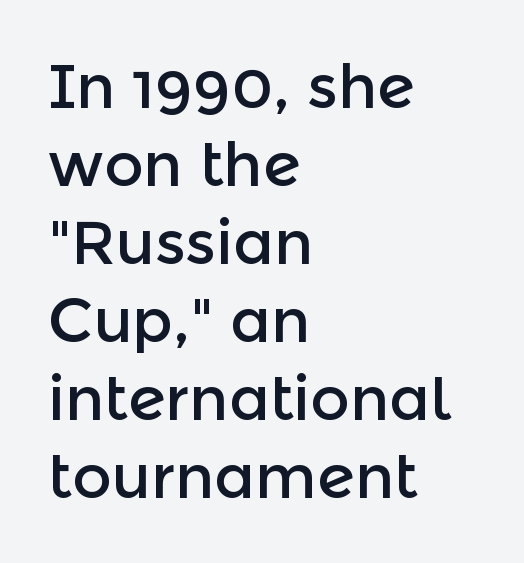
The image shows 61 px sans-serif type, upright; set left-aligned, normal line spacing (1.28x), normal letter spacing, not underlined; a medium x-height.
